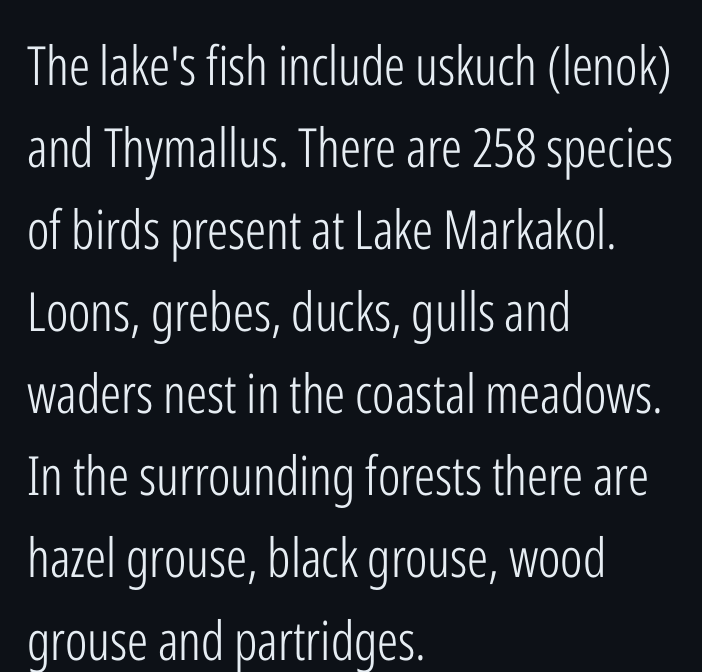
These lines are composed in type without serifs. Evenly set lines give the paragraph a standard silhouette. Anything drawn beneath the words? Only blank space. Rendered with straight, roman letterforms. Is this a heavy cut? Hardly; it is regular or lighter. Nothing unusual about the tracking: characters are spaced as the font intends.
